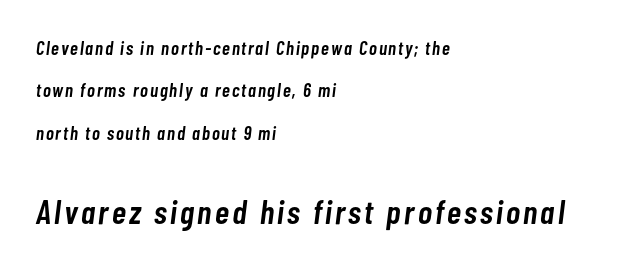
The image shows 34 px semibold, condensed type, italic (leaning right); set left-aligned, loose line spacing (2.23x), not underlined; the second (bottom) block is 1.79x larger; low stroke contrast and a medium x-height.
